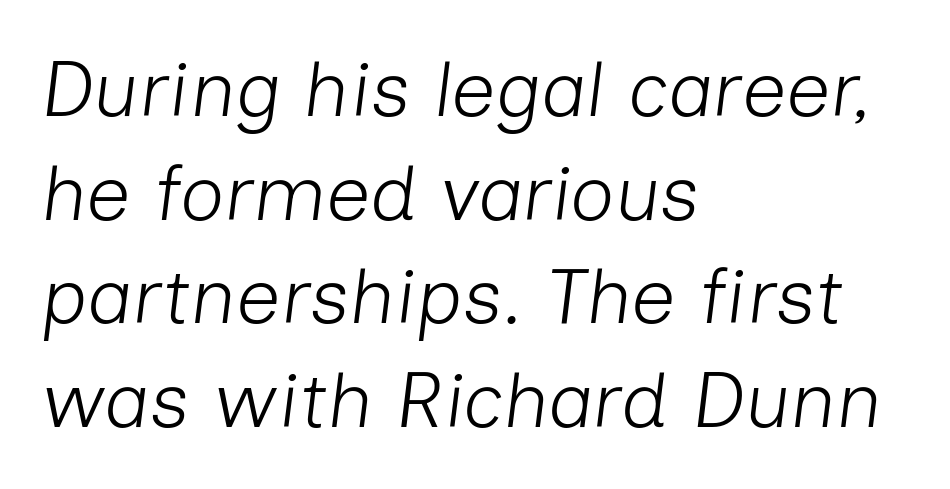
The image shows 78 px light type, italic (leaning right); set left-aligned, normal line spacing (1.33x), normal letter spacing, not underlined; low stroke contrast and a medium x-height.
